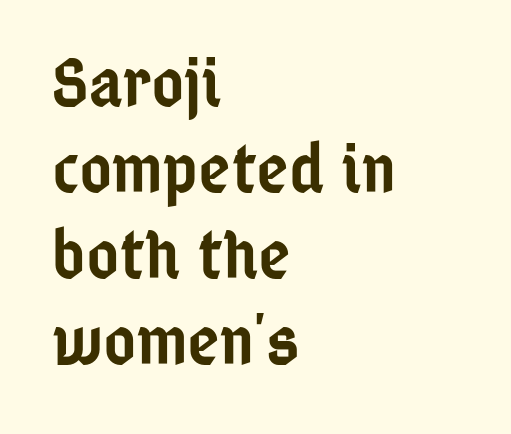
Q: Is the text bold? A: Semi-bold.
Q: Is the text italic (slanted)? A: No, it is upright.
Q: Is the typeface a serif or a sans-serif typeface? A: Sans-serif.
Q: Is the text underlined? A: No.
Q: How is the paragraph aligned? A: Left-aligned.
Q: Is the spacing between letters normal or unusually wide? A: Normal.
Q: Width (condensed, normal, or wide)? A: Condensed.
Q: Stroke contrast? A: Low.
Q: x-height? A: Medium.
Q: Monospaced? A: No.
